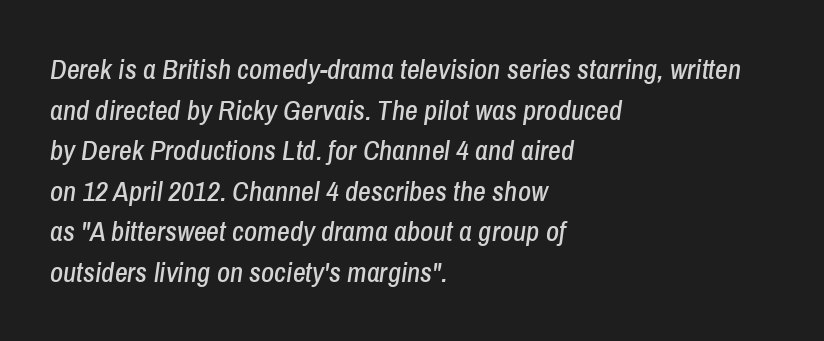
Q: Is the text italic (slanted)? A: Yes, it leans right by about 8 degrees.
Q: Is the text underlined? A: No.
Q: How is the paragraph aligned? A: Left-aligned.
Q: Is the spacing between letters normal or unusually wide? A: Normal.
Q: Is the spacing between lines tight, normal or loose? A: Normal.
Q: Width (condensed, normal, or wide)? A: Condensed.
Q: Stroke contrast? A: Low.
Q: x-height? A: Medium.
Q: Monospaced? A: No.
